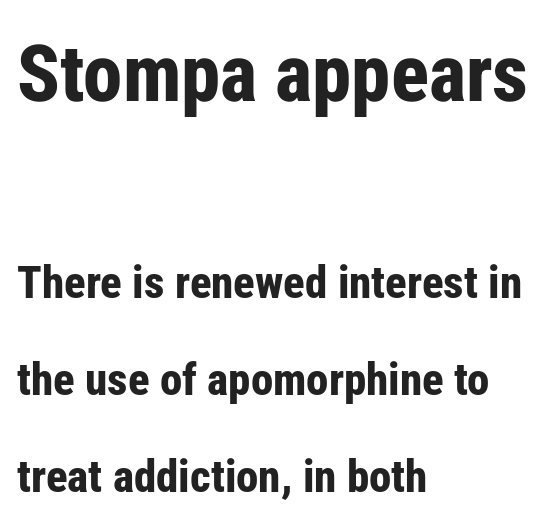
{"serif": "no", "italic": "no", "bold": "yes", "weight": "bold", "width": "condensed", "stroke_contrast": "low", "x_height": "medium", "monospaced": "no", "underline": "no", "align": "left", "line_spacing": "loose", "line_spacing_ratio": 2.15, "letter_spacing": "normal", "letter_spacing_em": 0.0, "larger_block": "first", "size_ratio": 1.76, "glyph_px": 79}
